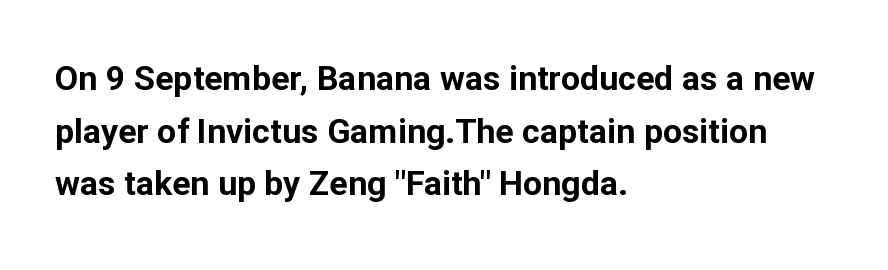
{"serif": "no", "italic": "no", "bold": "yes", "weight": "bold", "width": "normal", "stroke_contrast": "low", "x_height": "medium", "monospaced": "no", "underline": "no", "align": "left", "line_spacing": "normal", "line_spacing_ratio": 1.55, "letter_spacing": "normal", "letter_spacing_em": 0.0, "glyph_px": 34}
